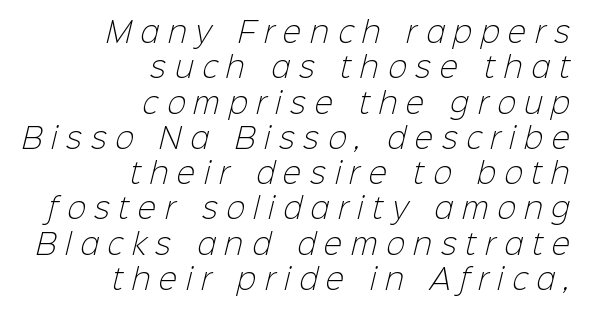
The image shows 28 px light sans-serif type; set right-aligned, normal line spacing (1.26x), unusually wide letter spacing (+0.31 em), not underlined; low stroke contrast and a medium x-height.
